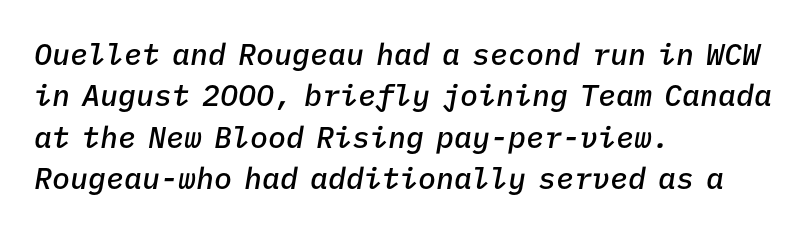
The image shows 30 px semibold type, italic (leaning right), monospaced; set left-aligned, normal line spacing (1.38x), normal letter spacing, not underlined; low stroke contrast and a medium x-height.
